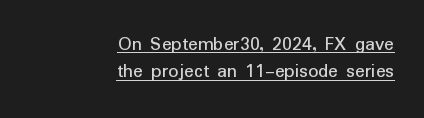
The gaps between neighbouring characters are ordinary and unremarkable. Each new line begins a customary step beneath the previous one. Posture: upright roman. In CSS terms this would be text-align: right. Check the space under the baseline: a stroke is drawn there.
